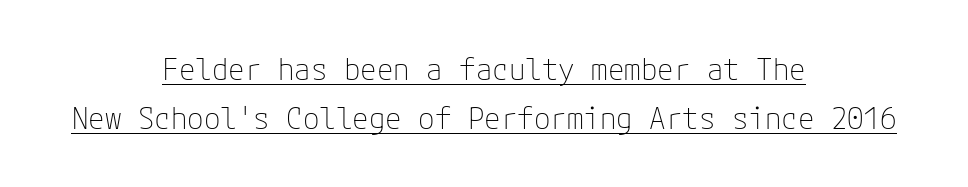
The lettering is marked with a stroke running underneath it. No heavy texture on the line: the type isn't bold. Look at the tracking — it's just the regular setting, nothing added. Does the type have serifs? No, each stem ends abruptly. Ordinary non-slanted type is in use.
